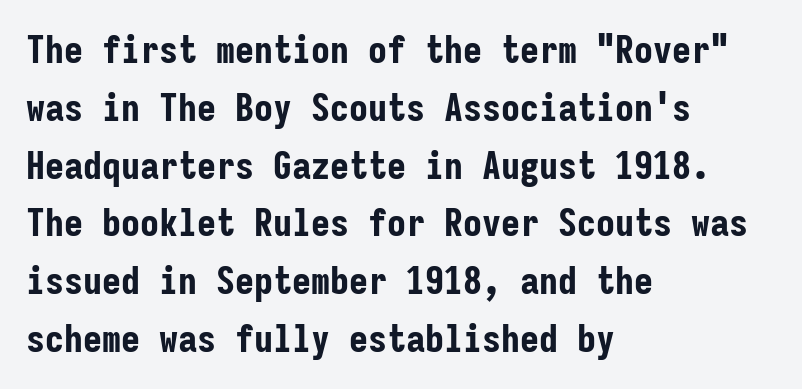
The image shows 38 px bold, condensed sans-serif type, upright, monospaced; set left-aligned, normal line spacing (1.52x), normal letter spacing, not underlined; low stroke contrast and a medium x-height.
